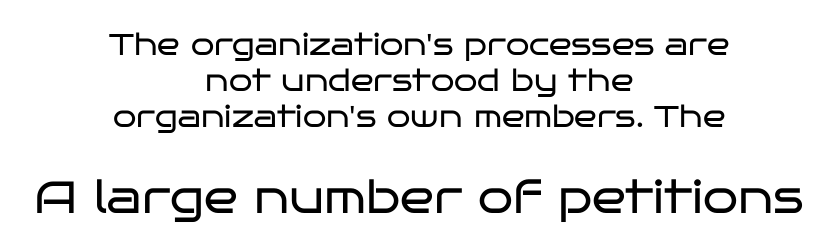
Spacing verdict: proportional, widths tailored to each character. Nothing unusual about the tracking: characters are spaced as the font intends. The typeface chosen for these lines omits serifs. Nope, not italic — everything's standing straight. The specimen omits any rule beneath the text block's lines.
